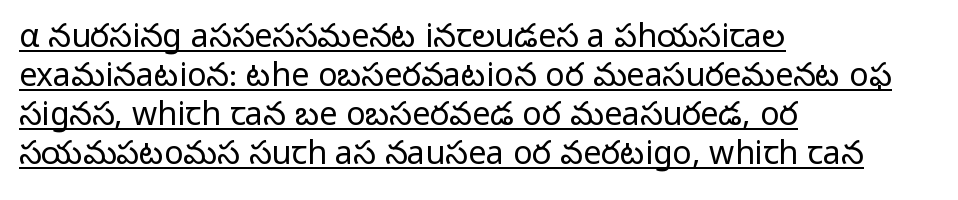
The image shows 32 px light sans-serif type, upright; set left-aligned, line spacing 1.22x, normal letter spacing, underlined; low stroke contrast and a medium x-height.
